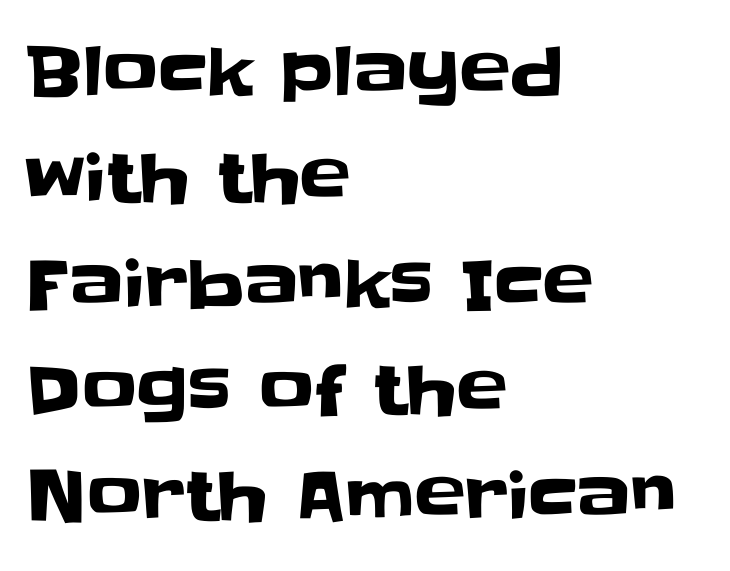
Q: Is the text italic (slanted)? A: No, it is upright.
Q: Is the typeface a serif or a sans-serif typeface? A: Sans-serif.
Q: Is the text underlined? A: No.
Q: How is the paragraph aligned? A: Left-aligned.
Q: Is the spacing between letters normal or unusually wide? A: Normal.
Q: Is the spacing between lines tight, normal or loose? A: Normal.
Q: Width (condensed, normal, or wide)? A: Normal.
Q: Stroke contrast? A: Low.
Q: x-height? A: Large.
Q: Monospaced? A: No.
